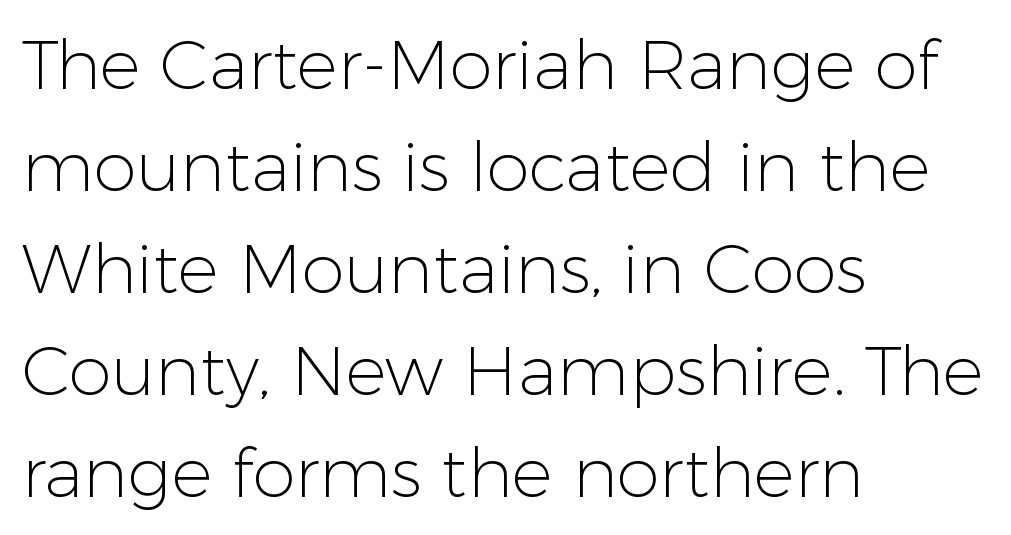
{"serif": "no", "italic": "no", "bold": "no", "weight": "light", "width": "normal", "stroke_contrast": "low", "x_height": "medium", "monospaced": "no", "underline": "no", "align": "left", "line_spacing": "normal", "line_spacing_ratio": 1.48, "letter_spacing": "normal", "letter_spacing_em": 0.0, "glyph_px": 69}
